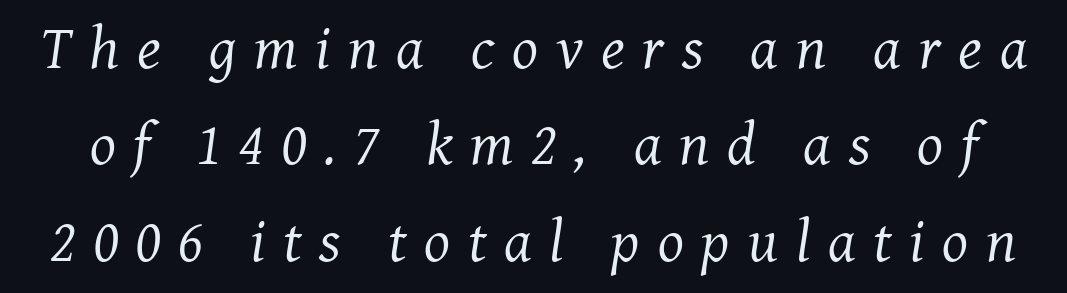
The image shows 61 px regular-weight serif type, italic (leaning right); set normal line spacing (1.58x), unusually wide letter spacing (+0.29 em), not underlined; medium stroke contrast and a medium x-height.
